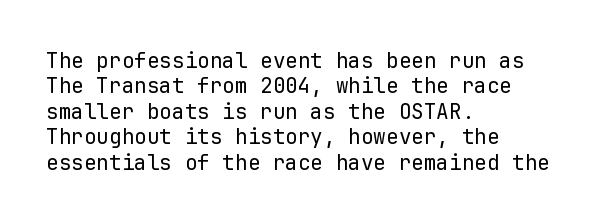
{"italic": "no", "bold": "no", "underline": "no", "align": "left", "line_spacing_ratio": 1.21, "letter_spacing": "normal", "letter_spacing_em": 0.0, "glyph_px": 21}
